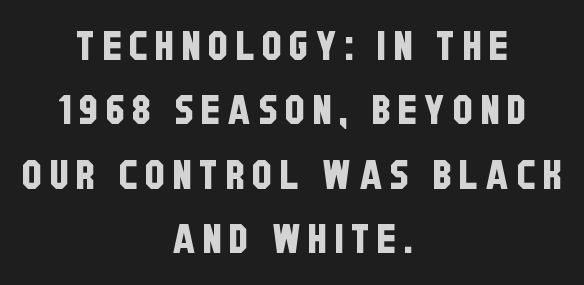
These lines stack symmetrically, like a column narrowing and widening about its center. This is sans-serif lettering, the kind often seen on screens and signage. Here the designer chose a conventional face with non-uniform glyph widths. Descenders are the only things crossing below the line.
